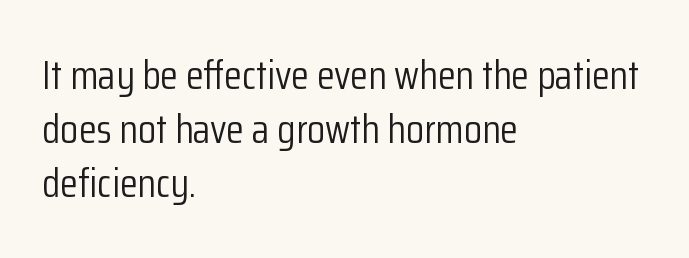
{"serif": "no", "italic": "no", "bold": "no", "weight": "light", "width": "condensed", "stroke_contrast": "low", "x_height": "medium", "monospaced": "no", "underline": "no", "align": "left", "line_spacing": "normal", "line_spacing_ratio": 1.32, "letter_spacing": "normal", "letter_spacing_em": 0.0, "glyph_px": 41}
